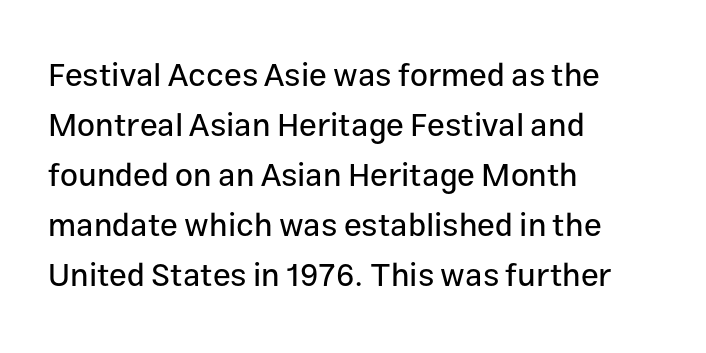
Q: Is the text italic (slanted)? A: No, it is upright.
Q: Is the typeface a serif or a sans-serif typeface? A: Sans-serif.
Q: Is the text underlined? A: No.
Q: How is the paragraph aligned? A: Left-aligned.
Q: Is the spacing between letters normal or unusually wide? A: Normal.
Q: Is the spacing between lines tight, normal or loose? A: Normal.
Q: Width (condensed, normal, or wide)? A: Normal.
Q: Stroke contrast? A: Low.
Q: x-height? A: Medium.
Q: Monospaced? A: No.
